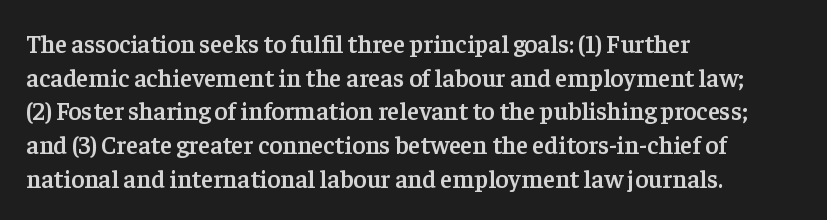
Q: Is the text bold? A: Semi-bold.
Q: Is the text italic (slanted)? A: No, it is upright.
Q: Is the text underlined? A: No.
Q: How is the paragraph aligned? A: Left-aligned.
Q: Is the spacing between letters normal or unusually wide? A: Normal.
Q: Is the spacing between lines tight, normal or loose? A: Normal.
